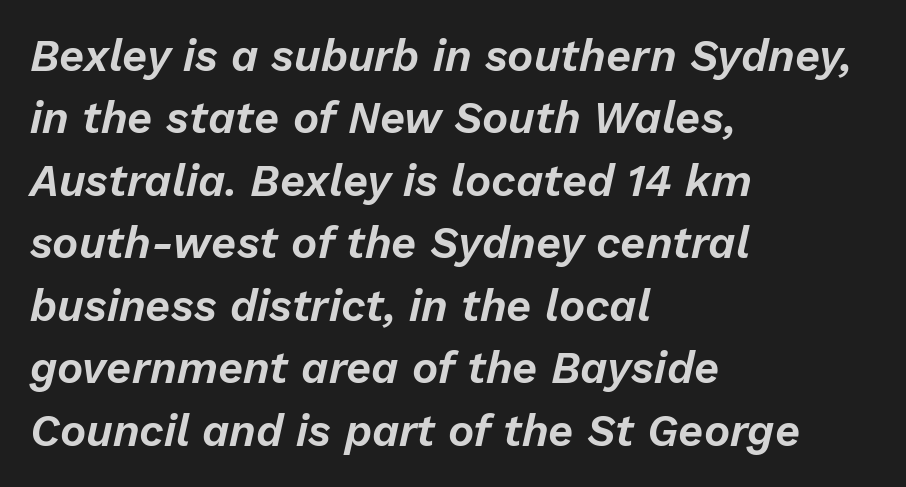
The image shows 44 px text type, italic (leaning right); set left-aligned, normal line spacing (1.42x), normal letter spacing, not underlined; low stroke contrast and a medium x-height.
